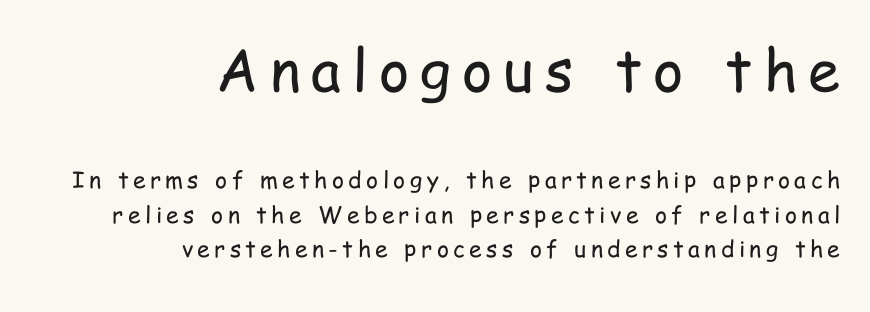
The letters advance in unequal steps, a hallmark of proportional type. No heavy texture on the line: the type isn't bold. The leading is moderate, giving the passage an even texture. When letters stand straight like this, we call the style roman or upright. In terms of letterform style, serifs are entirely absent. Type size steps down from the first block to the second.
